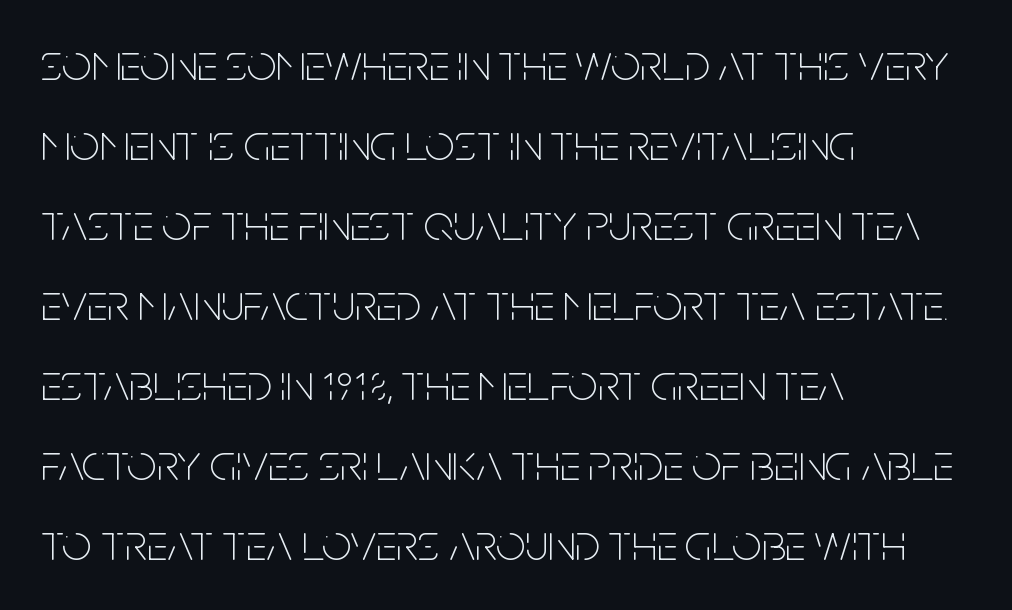
Q: Is the text bold? A: No.
Q: Is the text italic (slanted)? A: No, it is upright.
Q: Is the typeface a serif or a sans-serif typeface? A: Sans-serif.
Q: Is the text underlined? A: No.
Q: How is the paragraph aligned? A: Left-aligned.
Q: Is the spacing between letters normal or unusually wide? A: Normal.
Q: Is the spacing between lines tight, normal or loose? A: Normal.
Q: Width (condensed, normal, or wide)? A: Condensed.
Q: Stroke contrast? A: Low.
Q: x-height? A: Large.
Q: Monospaced? A: No.
